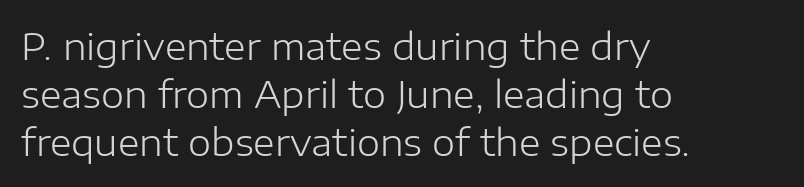
{"serif": "no", "italic": "no", "bold": "no", "weight": "light", "width": "normal", "stroke_contrast": "low", "x_height": "medium", "monospaced": "no", "underline": "no", "align": "left", "line_spacing": "normal", "line_spacing_ratio": 1.3, "letter_spacing": "normal", "letter_spacing_em": 0.0, "glyph_px": 37}
